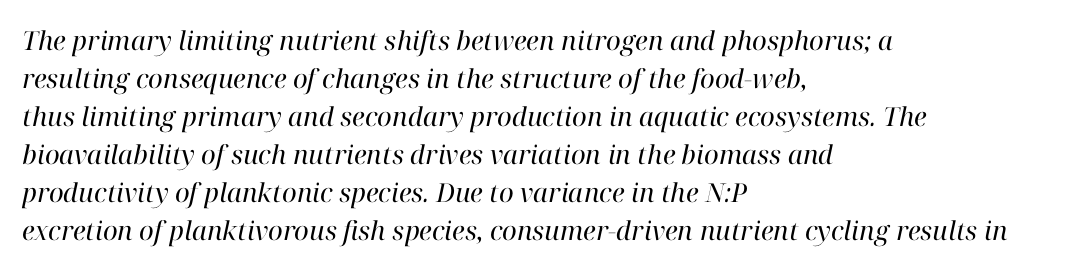
The image shows 26 px text type, italic (leaning right); set left-aligned, normal line spacing (1.46x), normal letter spacing, not underlined.
